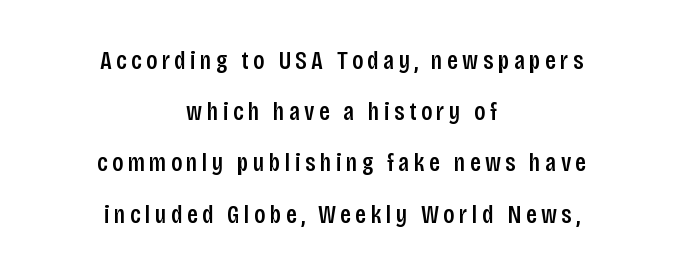
The image shows 26 px text type, upright; set centered, loose line spacing (1.97x), not underlined.
